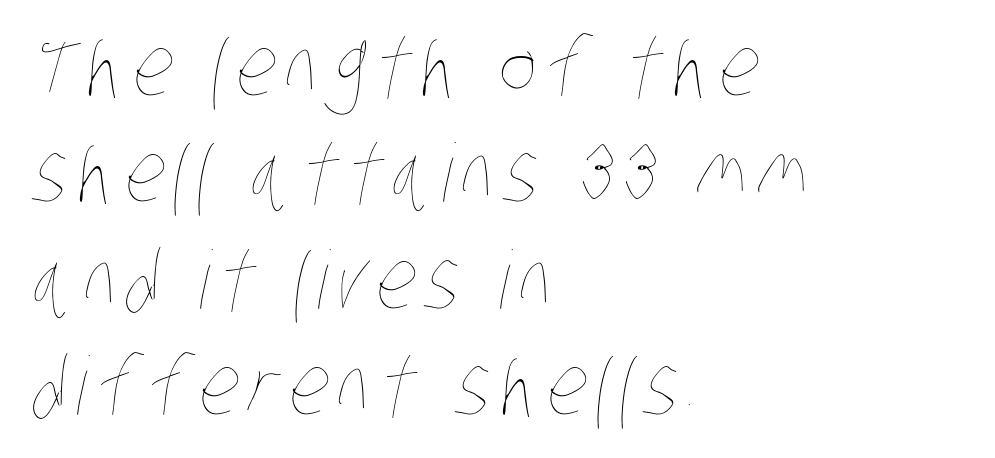
{"bold": "no", "weight": "thin", "width": "condensed", "stroke_contrast": "low", "x_height": "large", "monospaced": "no", "underline": "no", "align": "left", "line_spacing": "normal", "line_spacing_ratio": 1.33, "glyph_px": 80}
